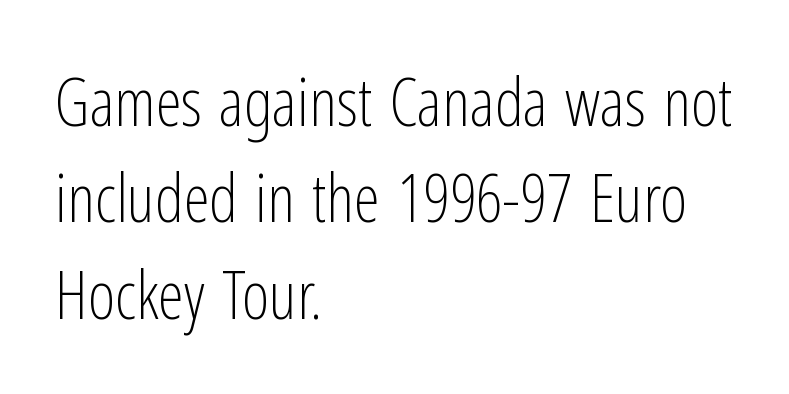
Q: Is the text bold? A: No.
Q: Is the text italic (slanted)? A: No, it is upright.
Q: Is the typeface a serif or a sans-serif typeface? A: Sans-serif.
Q: Is the text underlined? A: No.
Q: How is the paragraph aligned? A: Left-aligned.
Q: Is the spacing between letters normal or unusually wide? A: Normal.
Q: Is the spacing between lines tight, normal or loose? A: Normal.
Q: Width (condensed, normal, or wide)? A: Condensed.
Q: Stroke contrast? A: Low.
Q: x-height? A: Medium.
Q: Monospaced? A: No.
